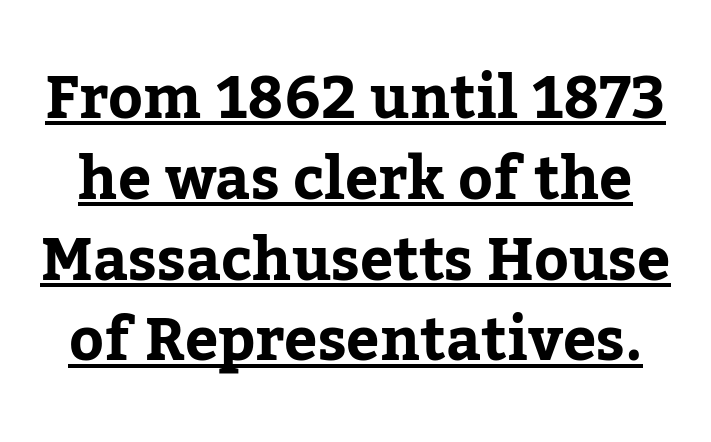
Q: Is the text italic (slanted)? A: No, it is upright.
Q: Is the typeface a serif or a sans-serif typeface? A: Serif.
Q: Is the text underlined? A: Yes.
Q: Is the spacing between letters normal or unusually wide? A: Normal.
Q: Is the spacing between lines tight, normal or loose? A: Normal.
Q: Width (condensed, normal, or wide)? A: Normal.
Q: Stroke contrast? A: Low.
Q: x-height? A: Medium.
Q: Monospaced? A: No.
